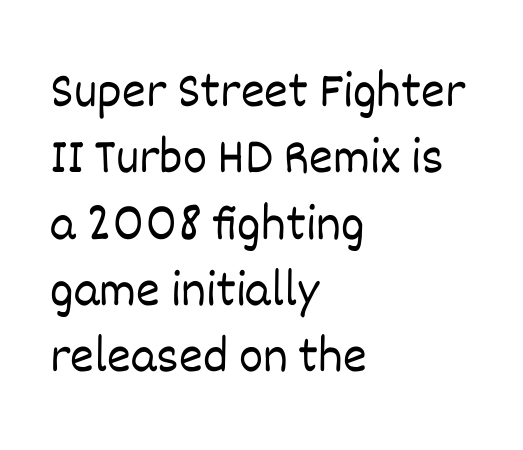
{"italic": "no", "bold": "no", "weight": "light", "width": "normal", "stroke_contrast": "low", "x_height": "large", "monospaced": "no", "underline": "no", "align": "left", "line_spacing": "normal", "line_spacing_ratio": 1.3, "letter_spacing": "normal", "letter_spacing_em": 0.0, "glyph_px": 51}
